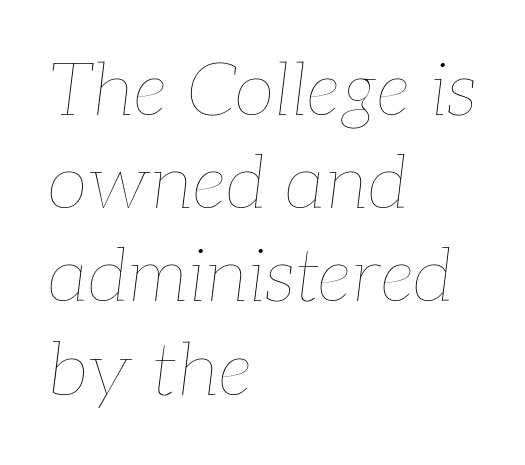
{"italic": "yes", "lean": "right", "slant_degrees": 7, "bold": "no", "weight": "thin", "width": "normal", "stroke_contrast": "low", "x_height": "medium", "monospaced": "no", "underline": "no", "align": "left", "line_spacing": "normal", "line_spacing_ratio": 1.26, "letter_spacing": "normal", "letter_spacing_em": 0.0, "glyph_px": 74}
